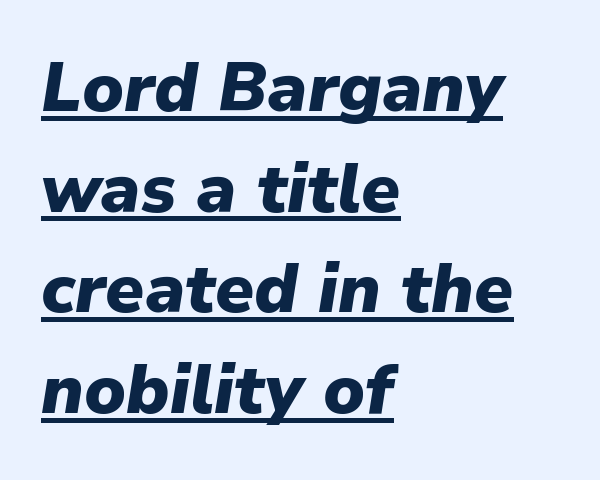
{"italic": "yes", "lean": "right", "slant_degrees": 9, "bold": "yes", "weight": "heavy", "width": "normal", "stroke_contrast": "low", "x_height": "medium", "monospaced": "no", "underline": "yes", "align": "left", "line_spacing": "normal", "line_spacing_ratio": 1.46, "letter_spacing": "normal", "letter_spacing_em": 0.0, "glyph_px": 69}
